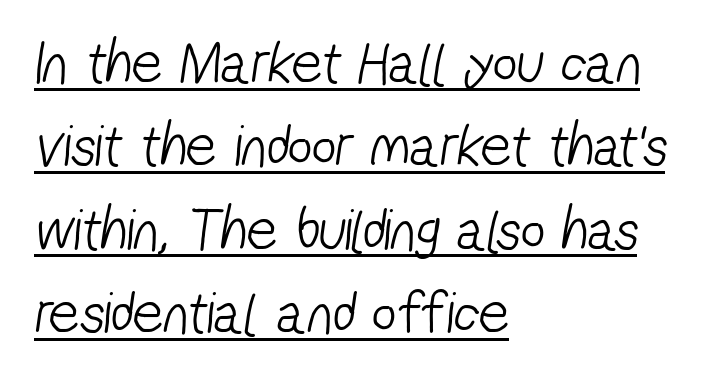
{"serif": "no", "bold": "no", "weight": "light", "width": "condensed", "stroke_contrast": "low", "x_height": "medium", "monospaced": "no", "underline": "yes", "align": "left", "line_spacing": "normal", "line_spacing_ratio": 1.39, "letter_spacing": "normal", "letter_spacing_em": 0.0, "glyph_px": 60}
